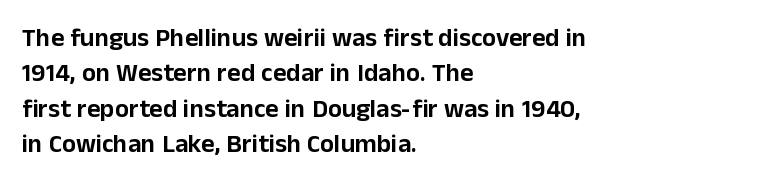
Q: Is the text italic (slanted)? A: No, it is upright.
Q: Is the text underlined? A: No.
Q: How is the paragraph aligned? A: Left-aligned.
Q: Is the spacing between letters normal or unusually wide? A: Normal.
Q: Is the spacing between lines tight, normal or loose? A: Normal.
